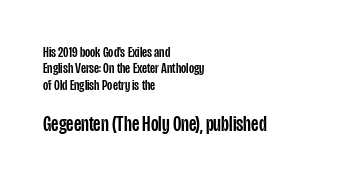
{"italic": "no", "underline": "no", "align": "left", "line_spacing": "tight", "line_spacing_ratio": 1.09, "letter_spacing": "normal", "letter_spacing_em": 0.0, "larger_block": "second", "size_ratio": 1.47, "glyph_px": 22}
